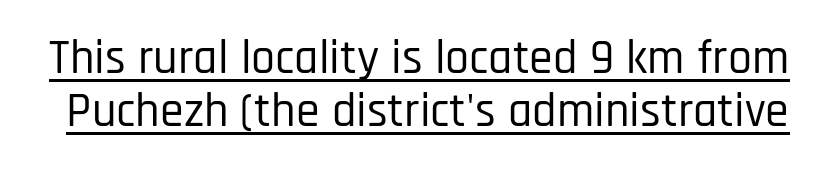
Q: Is the text italic (slanted)? A: No, it is upright.
Q: Is the typeface a serif or a sans-serif typeface? A: Sans-serif.
Q: Is the text underlined? A: Yes.
Q: Is the spacing between letters normal or unusually wide? A: Normal.
Q: Is the spacing between lines tight, normal or loose? A: Tight.
Q: Width (condensed, normal, or wide)? A: Condensed.
Q: Stroke contrast? A: Low.
Q: x-height? A: Large.
Q: Monospaced? A: No.
